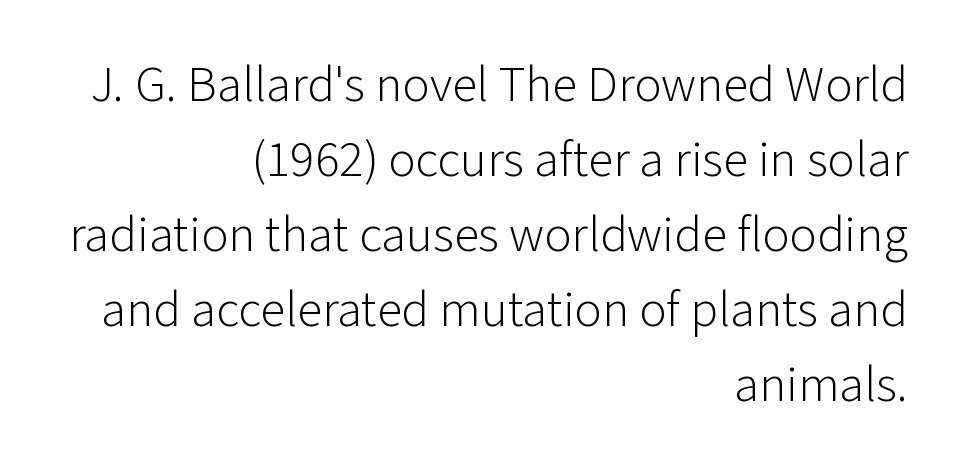
The image shows 51 px light sans-serif type, upright; set right-aligned, normal line spacing (1.47x), normal letter spacing, not underlined; low stroke contrast and a medium x-height.
